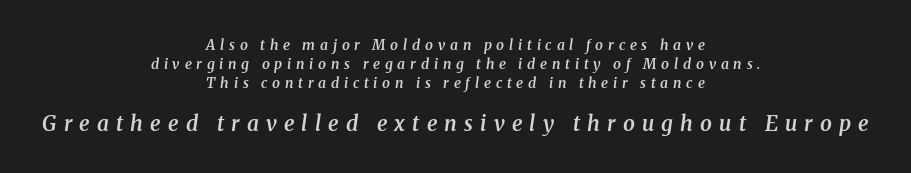
The image shows 21 px text type, italic (leaning right); set centered, normal line spacing (1.36x), unusually wide letter spacing (+0.34 em), not underlined; the second (bottom) block is 1.5x larger.
